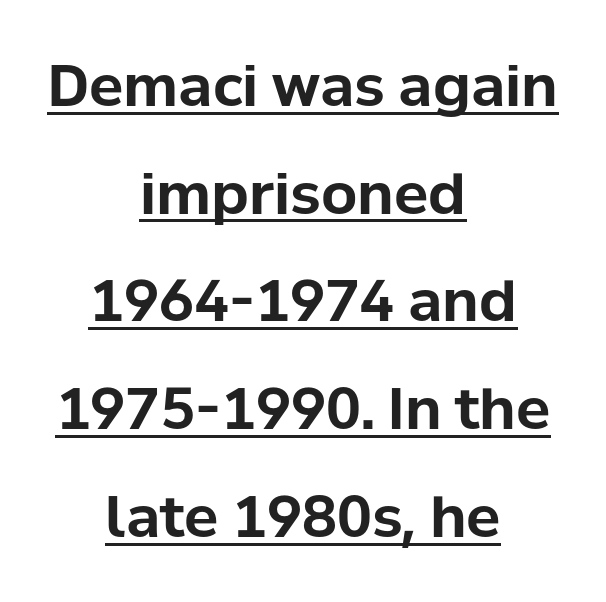
Q: Is the text bold? A: Yes.
Q: Is the text italic (slanted)? A: No, it is upright.
Q: Is the typeface a serif or a sans-serif typeface? A: Sans-serif.
Q: Is the text underlined? A: Yes.
Q: How is the paragraph aligned? A: Centered.
Q: Is the spacing between letters normal or unusually wide? A: Normal.
Q: Width (condensed, normal, or wide)? A: Normal.
Q: Stroke contrast? A: Low.
Q: x-height? A: Medium.
Q: Monospaced? A: No.
